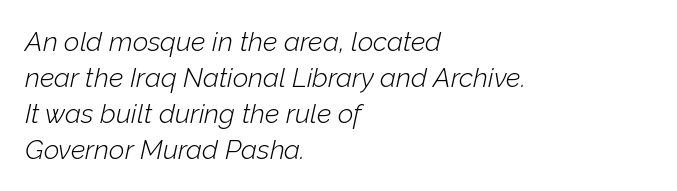
The face used here is rendered with its standard letterfit. Think standard paragraph weight, or any step lighter than that. The lines sit at an ordinary, default distance from one another. This sample is left-justified, so line endings fall wherever the words run out. The specimen omits any rule beneath the text block's lines. The letters are slanted; this is an italic face.
